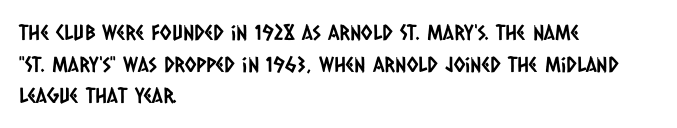
The image shows 21 px text type; set left-aligned, normal line spacing (1.51x), normal letter spacing, not underlined.
